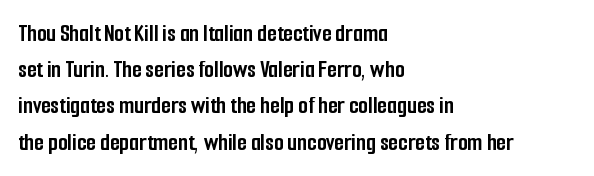
{"italic": "no", "bold": "yes", "underline": "no", "align": "left", "line_spacing": "normal", "line_spacing_ratio": 1.45, "letter_spacing": "normal", "letter_spacing_em": 0.0, "glyph_px": 25}
